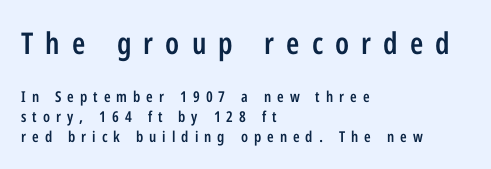
The strokes are fattened partway — semibold, not bold. Serif or sans? Sans — the stroke terminals are bare. A student would notice the top passage is typeset larger than what follows. These lines are rendered in a variable-pitch font. Leading matches the norm, producing a regular column. The strip under each line holds only bare page.
